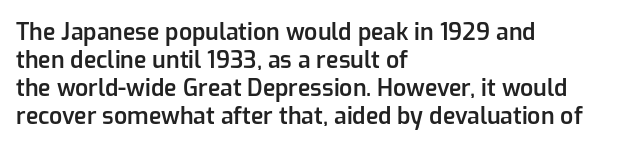
Q: Is the text bold? A: Semi-bold.
Q: Is the text italic (slanted)? A: No, it is upright.
Q: Is the text underlined? A: No.
Q: How is the paragraph aligned? A: Left-aligned.
Q: Is the spacing between letters normal or unusually wide? A: Normal.
